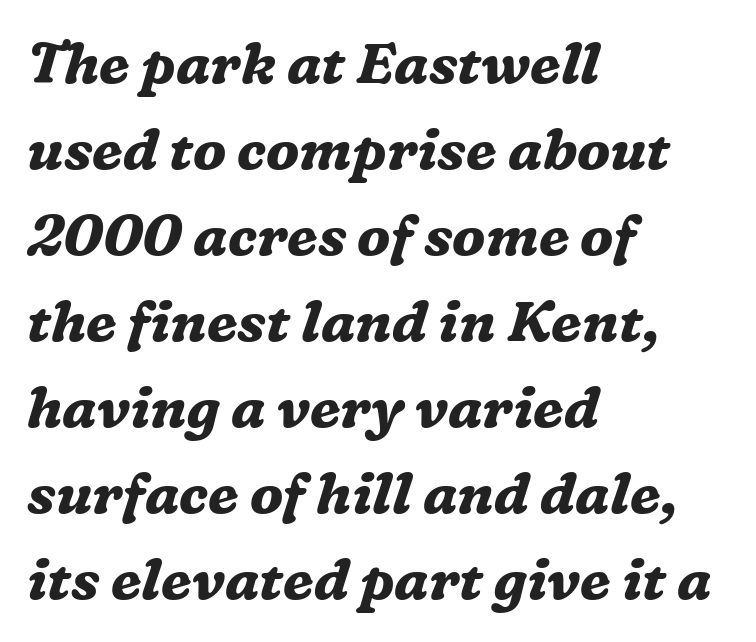
The designer left line spacing at the default. Note the varied advance widths — an 'i' is clearly narrower than an 'm'. The strokes are fattened all the way to bold. Nothing unusual about the tracking: characters are spaced as the font intends. Check under the words: just untouched page.
